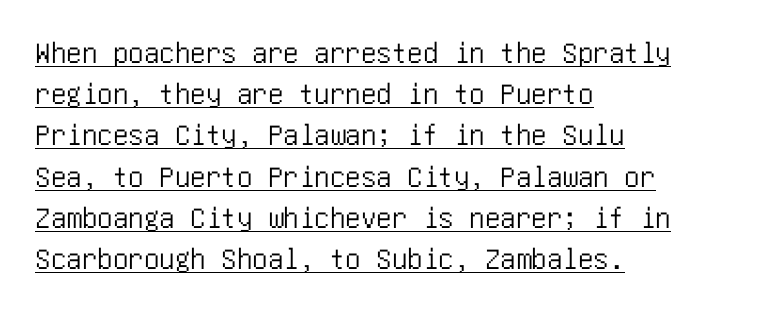
Q: Is the text italic (slanted)? A: No, it is upright.
Q: Is the typeface a serif or a sans-serif typeface? A: Sans-serif.
Q: Is the text underlined? A: Yes.
Q: How is the paragraph aligned? A: Left-aligned.
Q: Is the spacing between letters normal or unusually wide? A: Normal.
Q: Is the spacing between lines tight, normal or loose? A: Normal.
Q: Width (condensed, normal, or wide)? A: Condensed.
Q: Stroke contrast? A: Low.
Q: x-height? A: Large.
